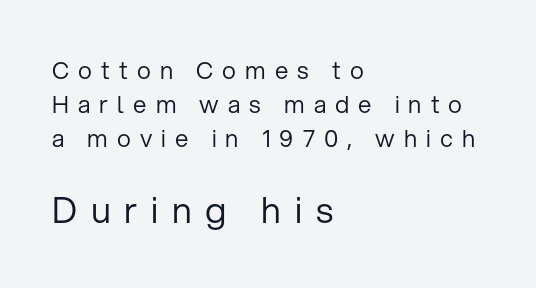
The image shows 36 px regular-weight sans-serif type, upright; set left-aligned, normal line spacing (1.42x), unusually wide letter spacing (+0.38 em), not underlined; the second (bottom) block is 1.5x larger; low stroke contrast and a medium x-height.
